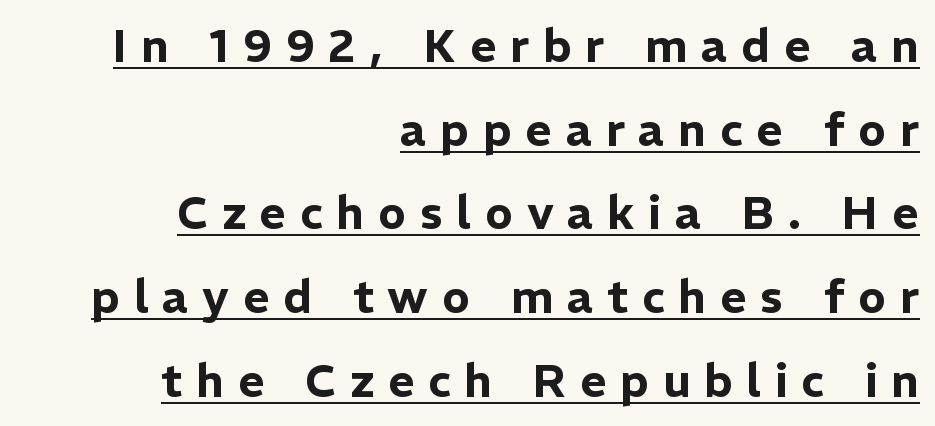
Q: Is the text italic (slanted)? A: No, it is upright.
Q: Is the typeface a serif or a sans-serif typeface? A: Sans-serif.
Q: Is the text underlined? A: Yes.
Q: How is the paragraph aligned? A: Right-aligned.
Q: Is the spacing between letters normal or unusually wide? A: Unusually wide.
Q: Width (condensed, normal, or wide)? A: Normal.
Q: Stroke contrast? A: Low.
Q: x-height? A: Medium.
Q: Monospaced? A: No.
